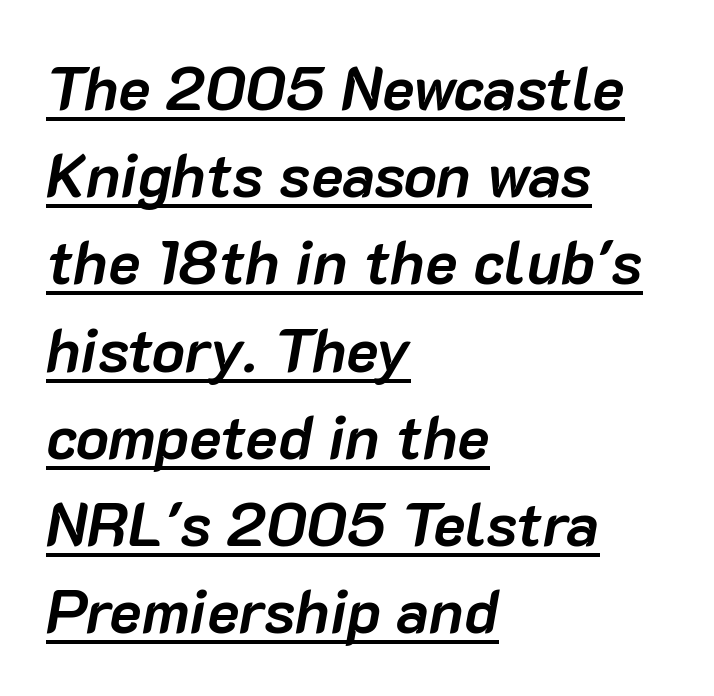
The letters advance in unequal steps, a hallmark of proportional type. Italic: yes, the glyphs are oblique. This is heavy type, rendered in bold. The line texture is even and compact thanks to regular tracking. Which margin do the lines hug? The left one — the right edge is uneven.
